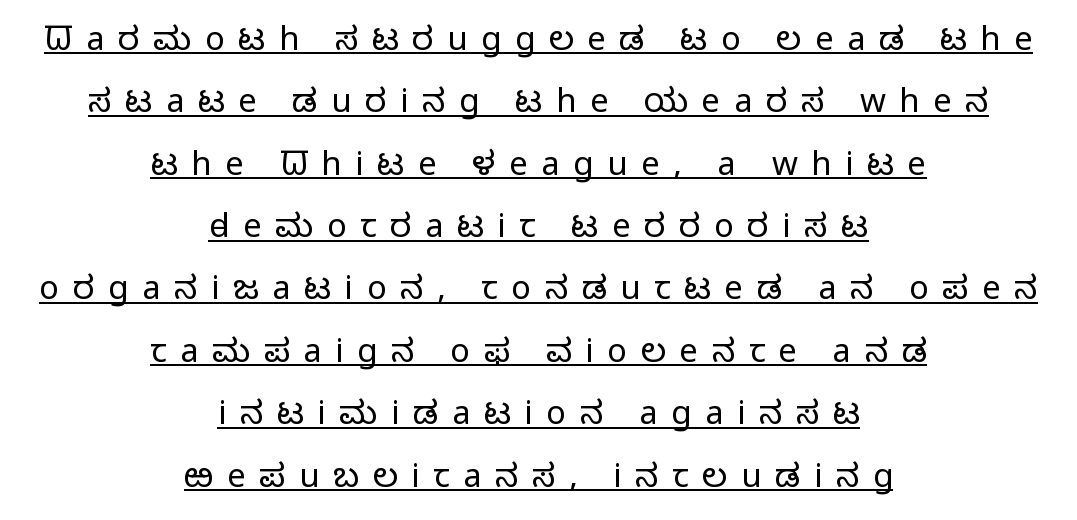
{"serif": "no", "italic": "no", "bold": "no", "weight": "light", "width": "normal", "stroke_contrast": "low", "x_height": "medium", "monospaced": "no", "underline": "yes", "align": "center", "line_spacing_ratio": 1.89, "letter_spacing": "wide", "letter_spacing_em": 0.41, "glyph_px": 33}
